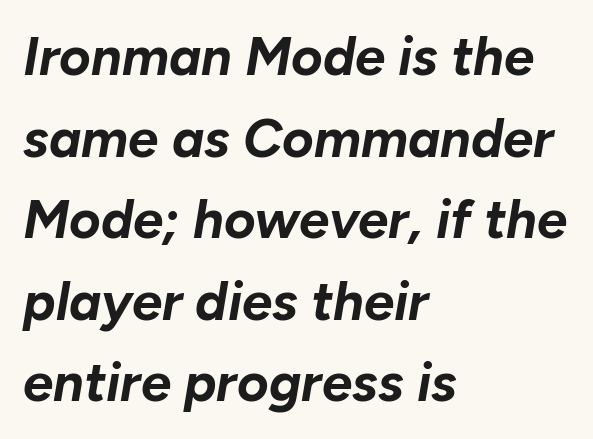
Q: Is the text bold? A: Yes.
Q: Is the text italic (slanted)? A: Yes, it leans right by about 10 degrees.
Q: Is the text underlined? A: No.
Q: How is the paragraph aligned? A: Left-aligned.
Q: Is the spacing between letters normal or unusually wide? A: Normal.
Q: Is the spacing between lines tight, normal or loose? A: Normal.
Q: Width (condensed, normal, or wide)? A: Normal.
Q: Stroke contrast? A: Low.
Q: x-height? A: Medium.
Q: Monospaced? A: No.
